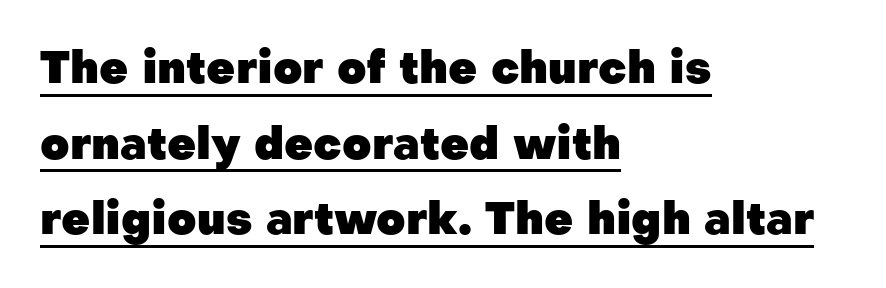
In terms of leading, this rendering sits right in the middle. Serif or sans? Sans — the stroke terminals are bare. The rendered words wear a rule along their underside. Do the characters align in a grid? No, the font is proportional. If you drew a line through each stem, it would be perfectly vertical. Caption: bold face, heavy strokes.
